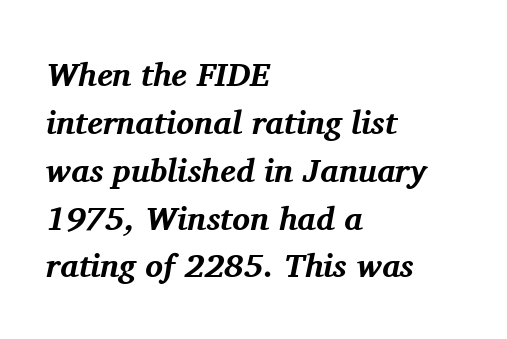
{"serif": "yes", "italic": "yes", "lean": "right", "slant_degrees": 11, "bold": "yes", "weight": "bold", "width": "normal", "stroke_contrast": "medium", "x_height": "medium", "monospaced": "no", "underline": "no", "align": "left", "line_spacing": "normal", "line_spacing_ratio": 1.45, "letter_spacing": "normal", "letter_spacing_em": 0.0, "glyph_px": 33}
